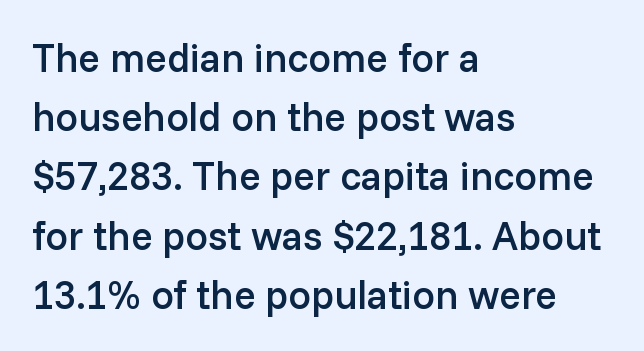
{"serif": "no", "italic": "no", "bold": "semi", "weight": "semibold", "width": "normal", "stroke_contrast": "low", "x_height": "medium", "monospaced": "no", "underline": "no", "align": "left", "line_spacing": "normal", "line_spacing_ratio": 1.48, "letter_spacing": "normal", "letter_spacing_em": 0.0, "glyph_px": 40}
